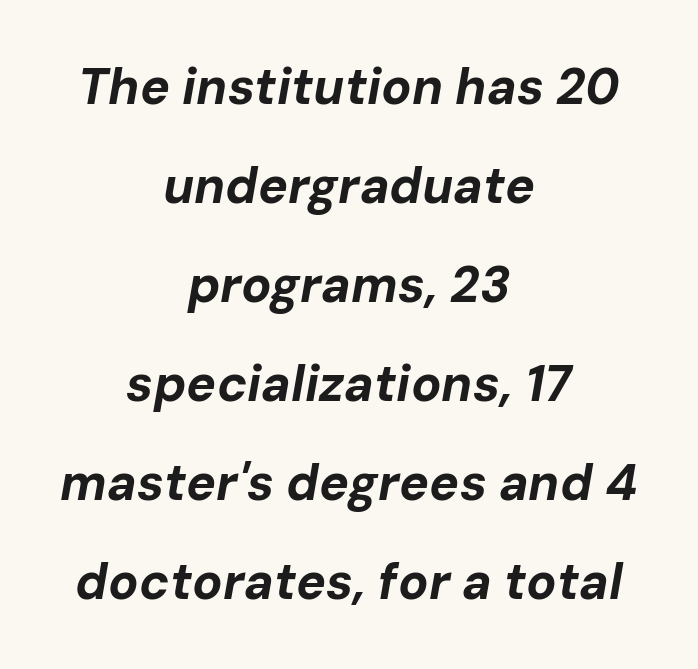
One-word summary of the alignment: center. Summary of vertical rhythm: relaxed, with wide interline spacing. Has an underline been added? It has not. Tracking value appears to be zero — textbook default spacing. Looks like regular typesetting: each glyph gets only the width it needs.
